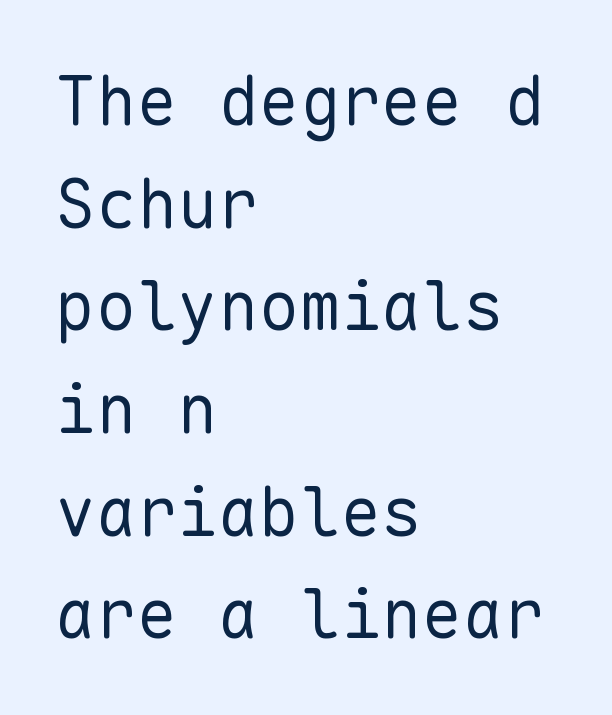
Q: Is the text bold? A: No.
Q: Is the text italic (slanted)? A: No, it is upright.
Q: Is the typeface a serif or a sans-serif typeface? A: Sans-serif.
Q: Is the text underlined? A: No.
Q: How is the paragraph aligned? A: Left-aligned.
Q: Is the spacing between letters normal or unusually wide? A: Normal.
Q: Is the spacing between lines tight, normal or loose? A: Normal.
Q: Width (condensed, normal, or wide)? A: Normal.
Q: Stroke contrast? A: Low.
Q: x-height? A: Medium.
Q: Monospaced? A: Yes.
